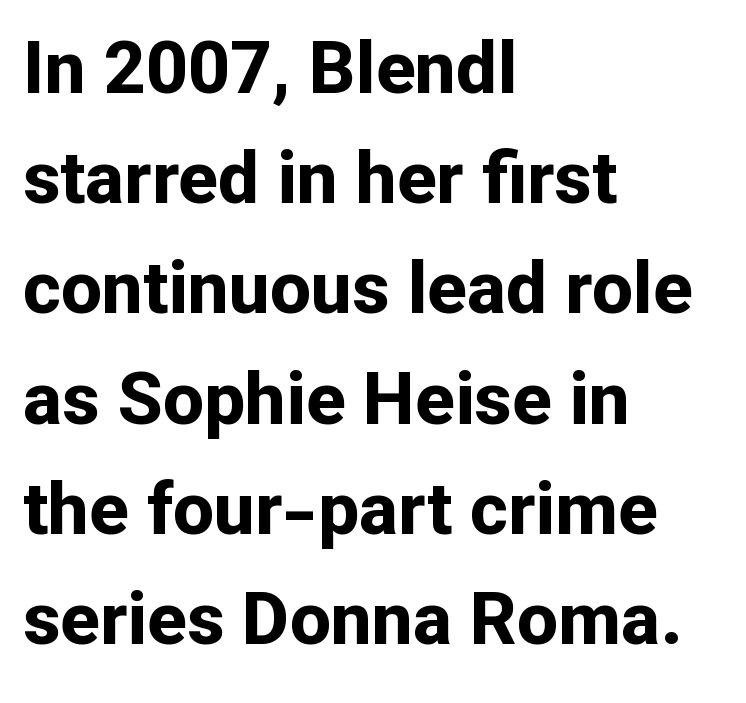
{"serif": "no", "italic": "no", "bold": "yes", "weight": "bold", "width": "normal", "stroke_contrast": "low", "x_height": "medium", "monospaced": "no", "underline": "no", "align": "left", "line_spacing": "normal", "line_spacing_ratio": 1.51, "letter_spacing": "normal", "letter_spacing_em": 0.0, "glyph_px": 73}
